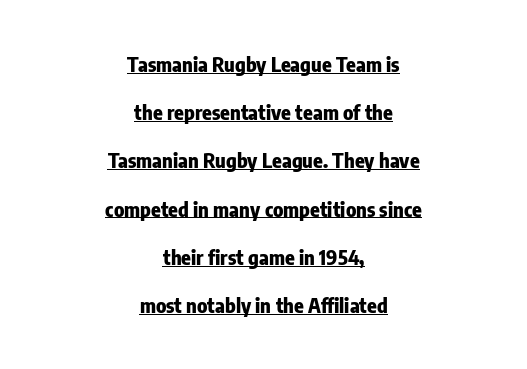
This is roman type, the default non-slanted kind. Every word sits above its own underline. How heavy is the stroke? Heavy — this is a bold. Inter-character spacing is left at the font's built-in metrics.
